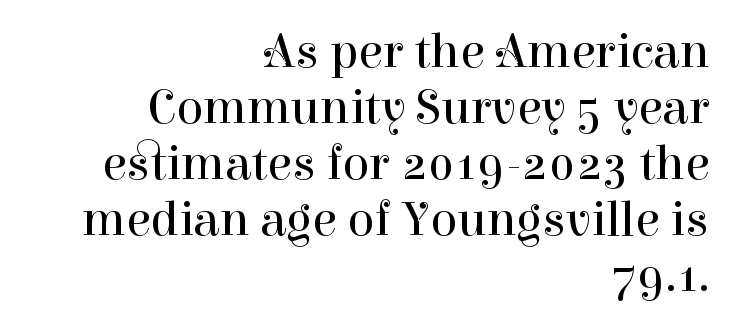
The image shows 50 px regular-weight serif type, upright; set right-aligned, tight line spacing (1.12x), normal letter spacing, not underlined; high stroke contrast and a medium x-height.
